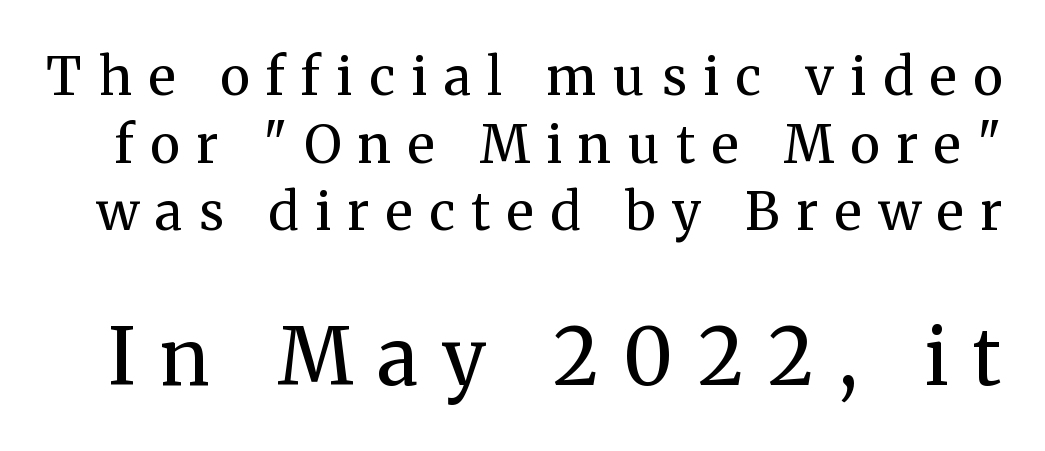
The image shows 78 px regular-weight serif type, upright; set normal line spacing (1.3x), unusually wide letter spacing (+0.32 em), not underlined; the second (bottom) block is 1.5x larger; medium stroke contrast and a medium x-height.
